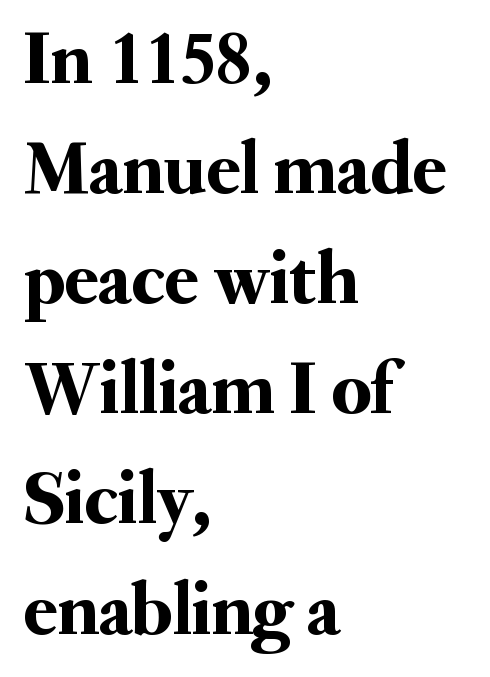
Look at the bottom of the vertical strokes: they flare into serifs here. Spacing verdict: proportional, widths tailored to each character. A classic flush-left, rag-right setting is used for this passage. Nothing unusual about the tracking: characters are spaced as the font intends. Italic? Not at all — the glyphs are vertical. Students, observe: this is what conventionally led text looks like.
